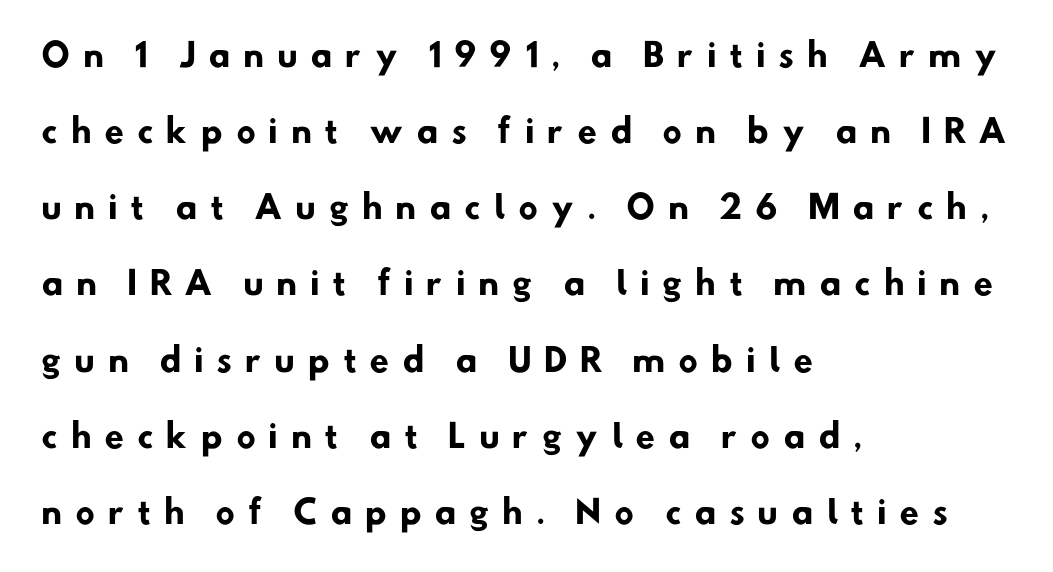
These lines carry a lot of weight — the face is fully bold. Students, note that the glyphs here are deliberately spaced far apart. This block would shrink considerably if given ordinary leading; it's expanded now. The rendering uses natural spacing where letterforms have individual widths.
